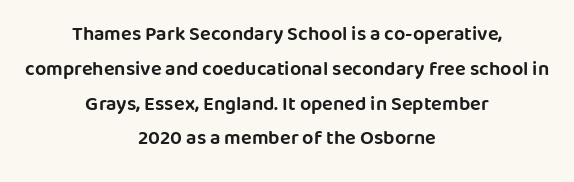
The image shows 20 px text type, upright; set centered, line spacing 1.74x, normal letter spacing, not underlined.
